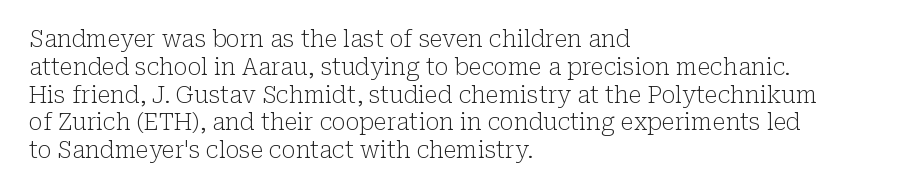
The image shows 23 px text type, upright; set left-aligned, line spacing 1.21x, normal letter spacing, not underlined.
